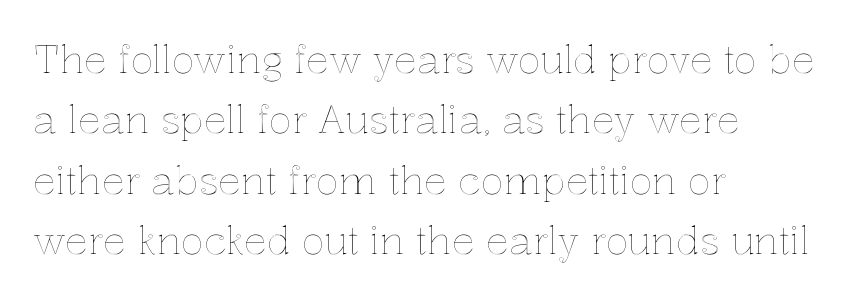
{"italic": "no", "width": "normal", "x_height": "medium", "monospaced": "no", "underline": "no", "align": "left", "line_spacing": "normal", "line_spacing_ratio": 1.59, "letter_spacing": "normal", "letter_spacing_em": 0.0, "glyph_px": 38}
